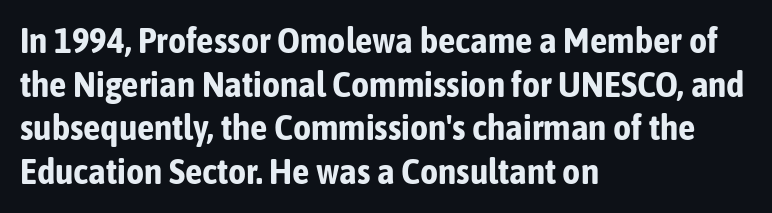
Q: Is the text bold? A: Yes.
Q: Is the text italic (slanted)? A: No, it is upright.
Q: Is the typeface a serif or a sans-serif typeface? A: Sans-serif.
Q: Is the text underlined? A: No.
Q: How is the paragraph aligned? A: Left-aligned.
Q: Is the spacing between letters normal or unusually wide? A: Normal.
Q: Is the spacing between lines tight, normal or loose? A: Normal.
Q: Width (condensed, normal, or wide)? A: Condensed.
Q: Stroke contrast? A: Low.
Q: x-height? A: Medium.
Q: Monospaced? A: No.
